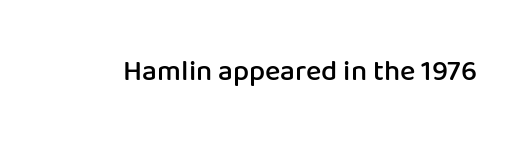
The image shows 29 px semibold sans-serif type, upright; set normal letter spacing, not underlined; low stroke contrast and a medium x-height.
